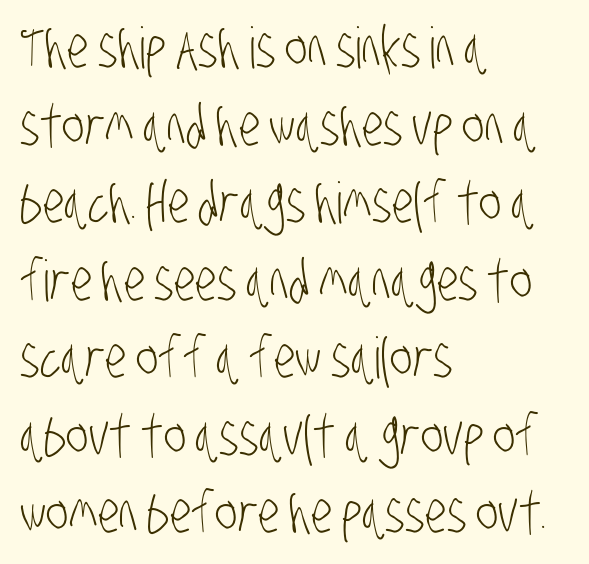
Q: Is the text bold? A: No.
Q: Is the typeface a serif or a sans-serif typeface? A: Sans-serif.
Q: Is the text underlined? A: No.
Q: How is the paragraph aligned? A: Left-aligned.
Q: Is the spacing between letters normal or unusually wide? A: Normal.
Q: Is the spacing between lines tight, normal or loose? A: Normal.
Q: Width (condensed, normal, or wide)? A: Condensed.
Q: Stroke contrast? A: Low.
Q: x-height? A: Large.
Q: Monospaced? A: No.
